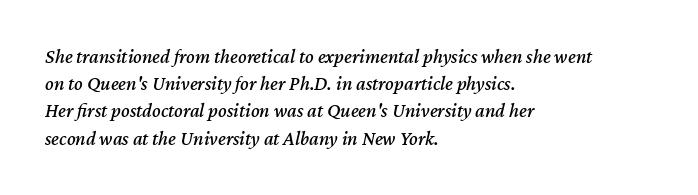
The image shows 20 px text type, italic (leaning right); set left-aligned, normal line spacing (1.36x), normal letter spacing, not underlined.
